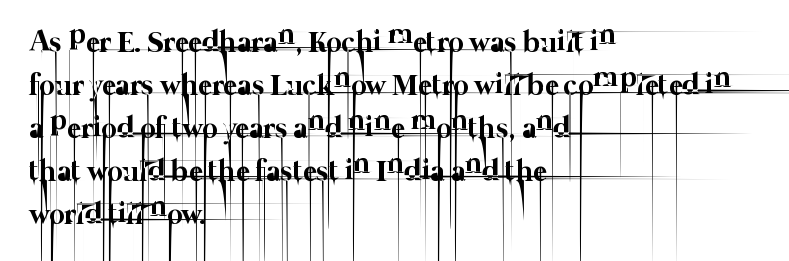
{"bold": "no", "weight": "thin", "width": "normal", "stroke_contrast": "low", "x_height": "medium", "monospaced": "no", "underline": "no", "align": "left", "line_spacing": "normal", "line_spacing_ratio": 1.43, "letter_spacing": "normal", "letter_spacing_em": 0.0, "glyph_px": 30}
